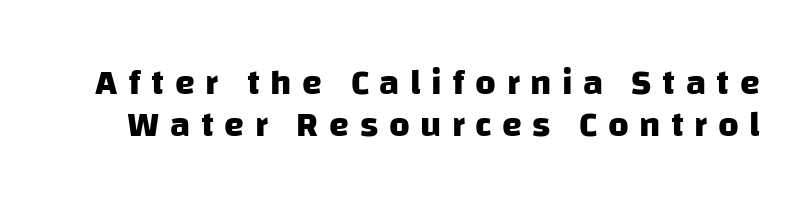
The image shows 36 px heavy sans-serif type; set line spacing 1.18x, unusually wide letter spacing (+0.29 em), not underlined; low stroke contrast and a large x-height.
